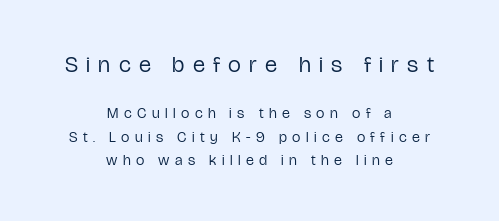
{"italic": "no", "bold": "no", "underline": "no", "align": "center", "line_spacing": "normal", "line_spacing_ratio": 1.56, "letter_spacing": "wide", "letter_spacing_em": 0.36, "larger_block": "first", "size_ratio": 1.53, "glyph_px": 23}
